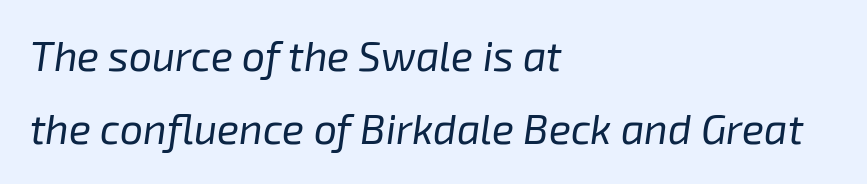
{"italic": "yes", "lean": "right", "slant_degrees": 8, "bold": "no", "weight": "regular", "width": "normal", "stroke_contrast": "low", "x_height": "medium", "monospaced": "no", "underline": "no", "align": "left", "line_spacing_ratio": 1.79, "letter_spacing": "normal", "letter_spacing_em": 0.0, "glyph_px": 41}
